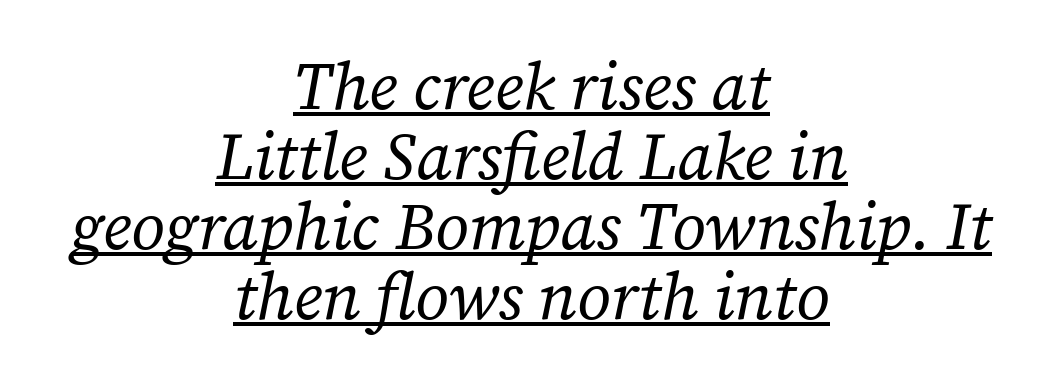
The letters look calm and open, with moderate or lighter stems. Tracking value appears to be zero — textbook default spacing. Examine the stroke ends and you'll spot serifs. What decoration does the sample have? An underline.
